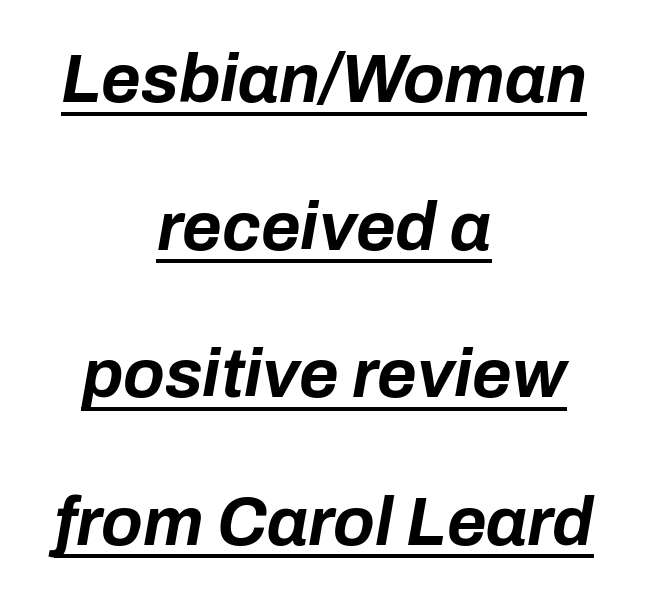
Glance below the letters and you will spot a drawn line. Does extra space separate the letters? No, they use regular spacing. Widely set lines give the paragraph a tall, airy silhouette. The specimen reads as italic at a glance. A typesetter would call this proportional, since set widths differ per character.
